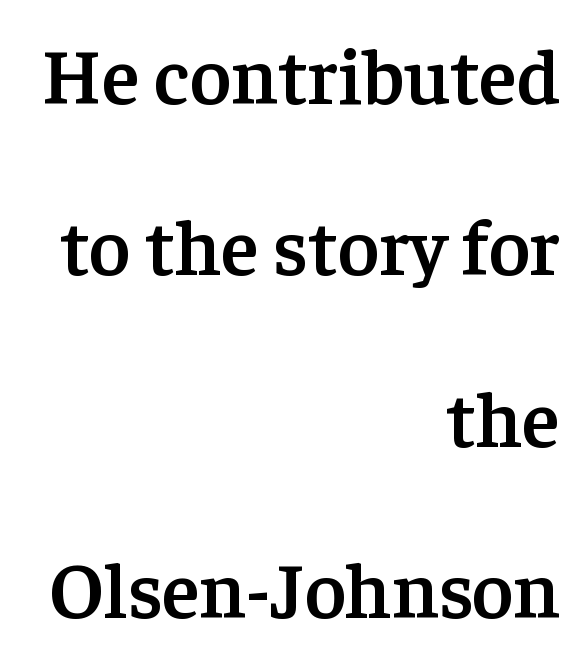
The compositor pushed each line to the right boundary. The space beneath each line is pristine and unruled. Do the letters lean? They stand straight. Reading down the column, the eye jumps a long way to each next line.
